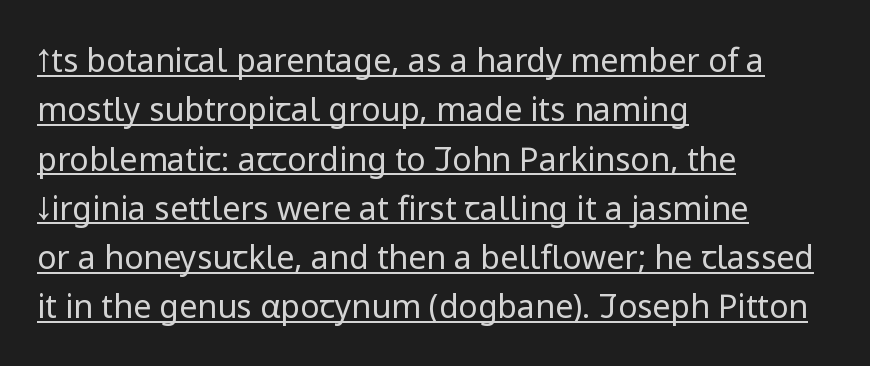
Honestly, the row spacing looks completely unremarkable. The letterforms sit shoulder to shoulder at normal distance. The typography opts for an upright posture over an oblique one. This reads as an unemphasized weight, regular at the heaviest. Grotesque or geometric, the face here clearly has no serifs. Honestly, the underline is the first thing you notice here.
